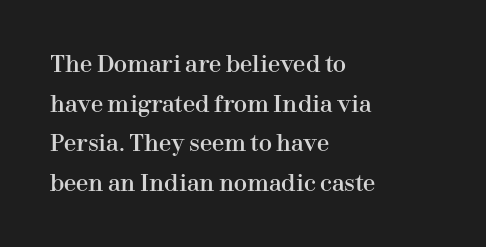
The image shows 22 px text type, upright; set left-aligned, line spacing 1.8x, normal letter spacing, not underlined.
